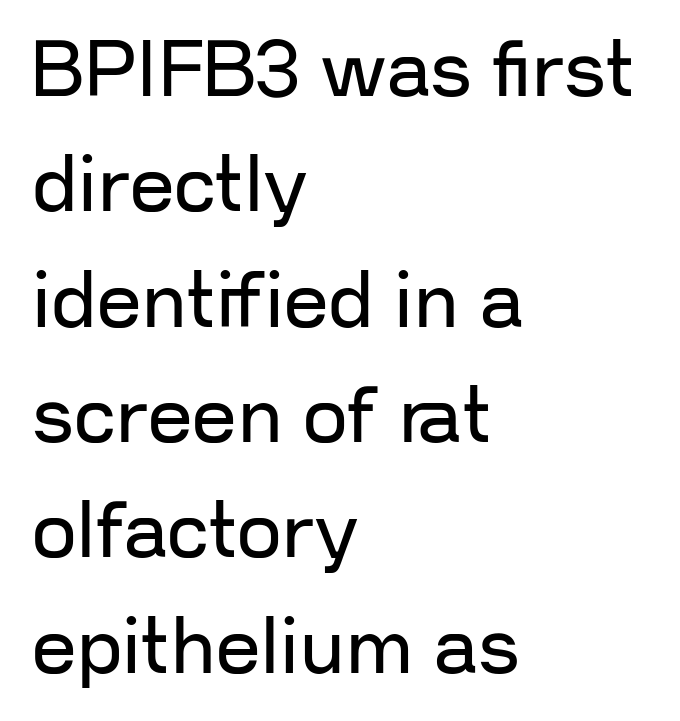
Q: Is the text bold? A: No.
Q: Is the text italic (slanted)? A: No, it is upright.
Q: Is the typeface a serif or a sans-serif typeface? A: Sans-serif.
Q: Is the text underlined? A: No.
Q: How is the paragraph aligned? A: Left-aligned.
Q: Is the spacing between letters normal or unusually wide? A: Normal.
Q: Is the spacing between lines tight, normal or loose? A: Normal.
Q: Width (condensed, normal, or wide)? A: Normal.
Q: Stroke contrast? A: Low.
Q: x-height? A: Medium.
Q: Monospaced? A: No.
